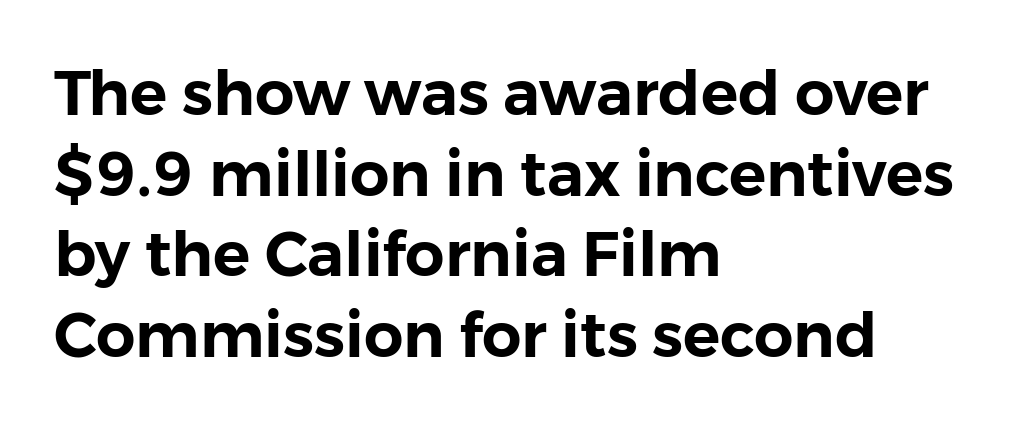
Q: Is the text italic (slanted)? A: No, it is upright.
Q: Is the typeface a serif or a sans-serif typeface? A: Sans-serif.
Q: Is the text underlined? A: No.
Q: How is the paragraph aligned? A: Left-aligned.
Q: Is the spacing between letters normal or unusually wide? A: Normal.
Q: Is the spacing between lines tight, normal or loose? A: Normal.
Q: Width (condensed, normal, or wide)? A: Normal.
Q: Stroke contrast? A: Low.
Q: x-height? A: Medium.
Q: Monospaced? A: No.
